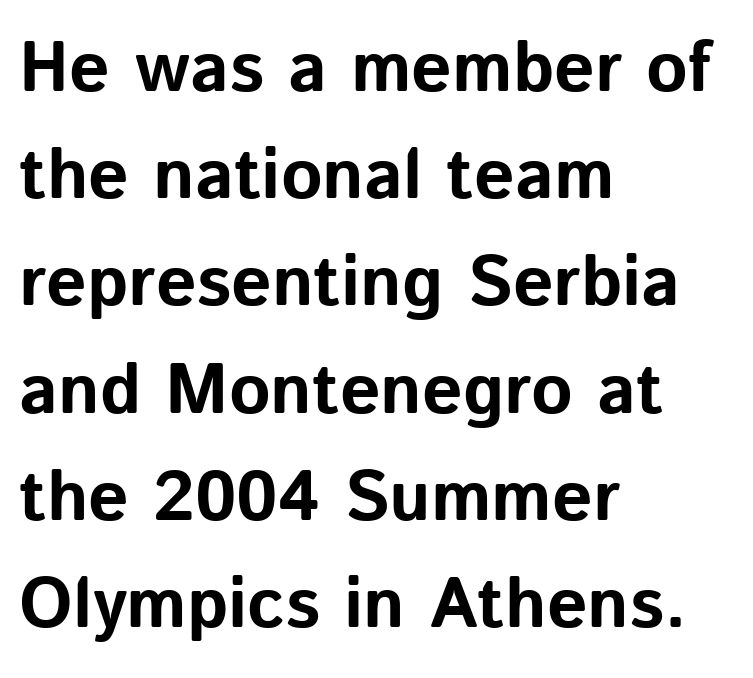
Q: Is the text bold? A: Yes.
Q: Is the text italic (slanted)? A: No, it is upright.
Q: Is the typeface a serif or a sans-serif typeface? A: Sans-serif.
Q: Is the text underlined? A: No.
Q: How is the paragraph aligned? A: Left-aligned.
Q: Is the spacing between letters normal or unusually wide? A: Normal.
Q: Is the spacing between lines tight, normal or loose? A: Normal.
Q: Width (condensed, normal, or wide)? A: Normal.
Q: Stroke contrast? A: Low.
Q: x-height? A: Medium.
Q: Monospaced? A: No.
